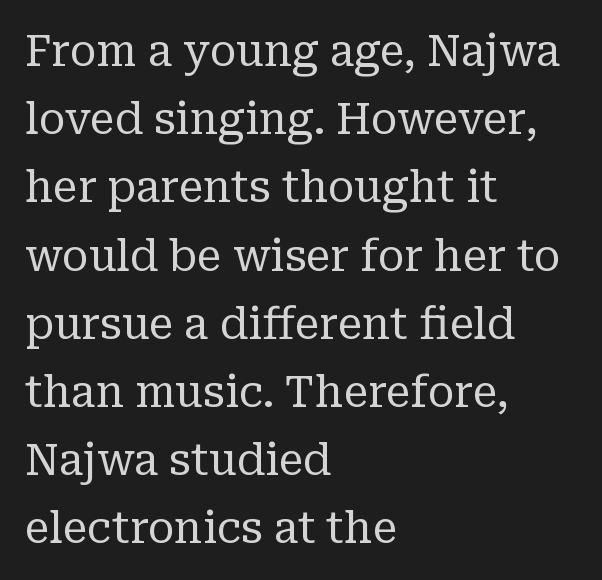
The lettering holds an erect, upright posture throughout. The rendering keeps characters at their native spacing. Plain, unruled lines of type. A quiet, ordinary-to-light weight characterises the typeface.
